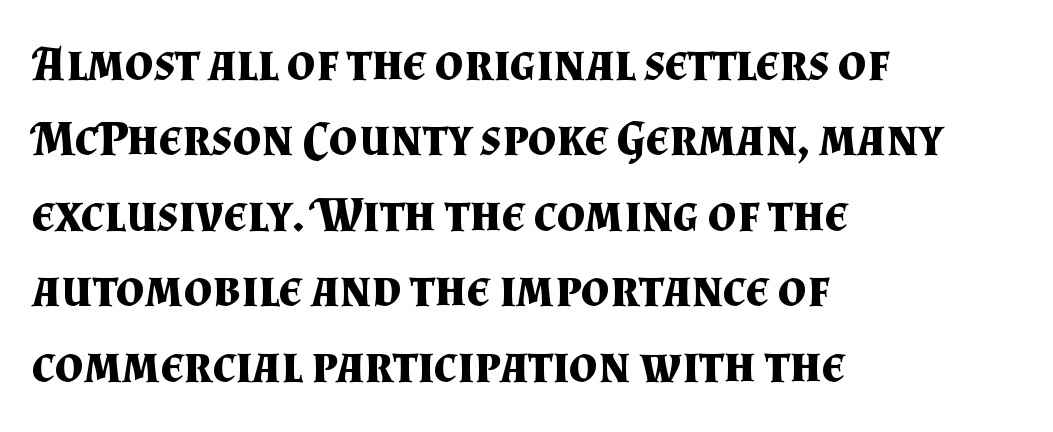
The image shows 50 px bold serif type, upright; set left-aligned, normal line spacing (1.51x), normal letter spacing, not underlined; medium stroke contrast and a small x-height.
